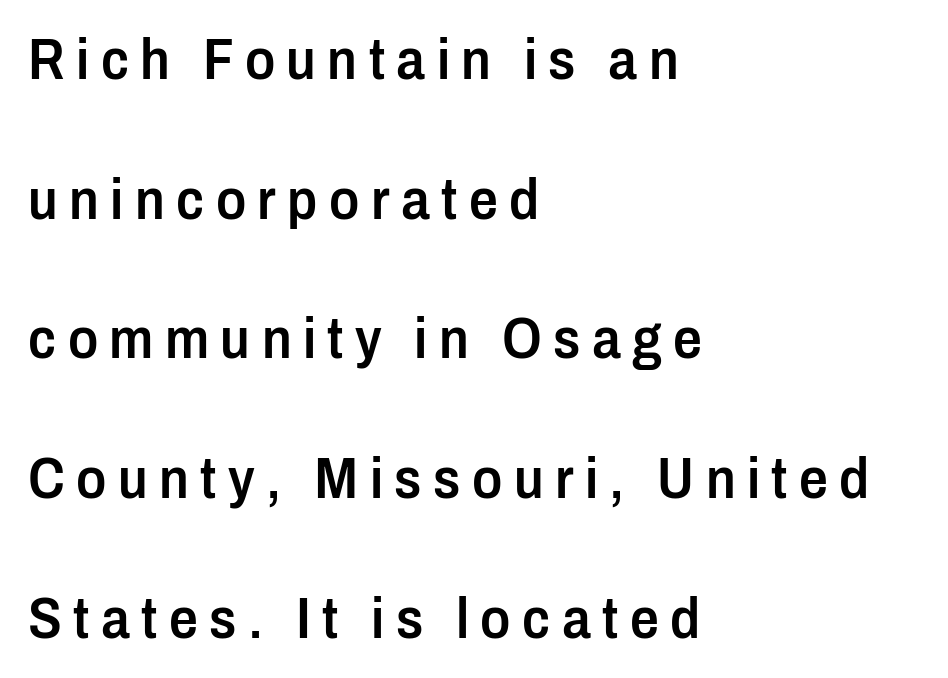
{"serif": "no", "italic": "no", "bold": "semi", "weight": "semibold", "width": "condensed", "stroke_contrast": "low", "x_height": "medium", "monospaced": "no", "underline": "no", "align": "left", "line_spacing": "loose", "line_spacing_ratio": 2.45, "letter_spacing": "wide", "letter_spacing_em": 0.2, "glyph_px": 57}
